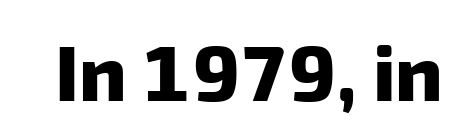
The sample has been set heavy, in full bold. The letters advance in unequal steps, a hallmark of proportional type. Note: no serifs on the glyphs. Descender tails drop into unmarked territory.
